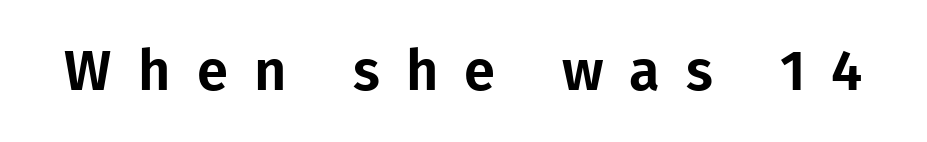
Q: Is the text italic (slanted)? A: No, it is upright.
Q: Is the typeface a serif or a sans-serif typeface? A: Sans-serif.
Q: Is the text underlined? A: No.
Q: Is the spacing between letters normal or unusually wide? A: Unusually wide.
Q: Width (condensed, normal, or wide)? A: Normal.
Q: Stroke contrast? A: Low.
Q: x-height? A: Medium.
Q: Monospaced? A: No.
